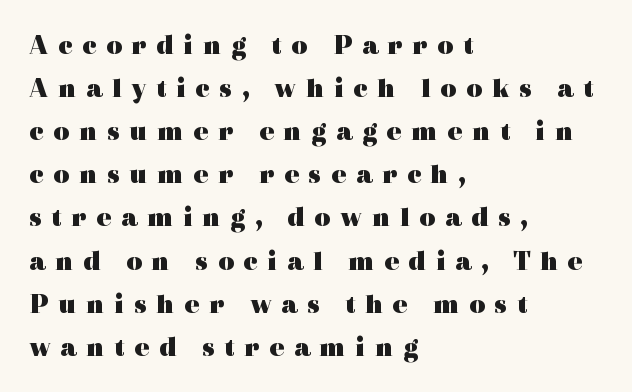
Q: Is the text bold? A: Yes.
Q: Is the text italic (slanted)? A: No, it is upright.
Q: Is the typeface a serif or a sans-serif typeface? A: Serif.
Q: Is the text underlined? A: No.
Q: How is the paragraph aligned? A: Left-aligned.
Q: Is the spacing between letters normal or unusually wide? A: Unusually wide.
Q: Is the spacing between lines tight, normal or loose? A: Normal.
Q: Width (condensed, normal, or wide)? A: Wide.
Q: x-height? A: Medium.
Q: Monospaced? A: No.
